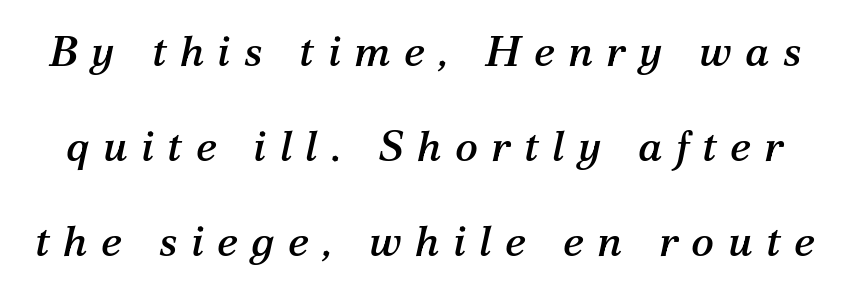
Q: Is the text italic (slanted)? A: Yes, it leans right by about 12 degrees.
Q: Is the typeface a serif or a sans-serif typeface? A: Serif.
Q: Is the text underlined? A: No.
Q: Is the spacing between letters normal or unusually wide? A: Unusually wide.
Q: Is the spacing between lines tight, normal or loose? A: Loose.
Q: Width (condensed, normal, or wide)? A: Normal.
Q: Stroke contrast? A: Medium.
Q: x-height? A: Medium.
Q: Monospaced? A: No.
